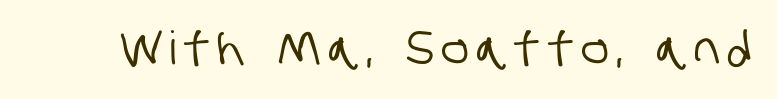
I'd call this a sans setting — the letters go barefoot. The string is rendered with underlining switched off. You could not count columns in this text — the font is proportionally spaced.
